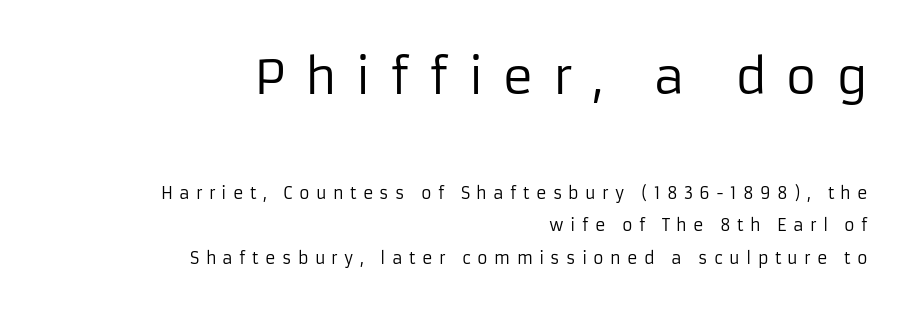
The image shows 48 px regular-weight sans-serif type, upright; set right-aligned, loose line spacing (2.03x), unusually wide letter spacing (+0.39 em), not underlined; the first (top) block is 3.0x larger; low stroke contrast and a medium x-height.
